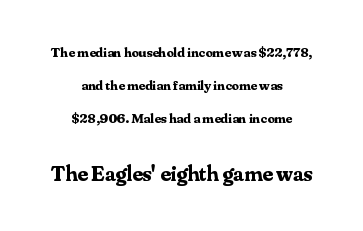
Typesetter's note — lower block bumped up in size, upper block left smaller. The letters stand upright; this is a roman face. Look at the tracking — it's just the regular setting, nothing added. Horizontal bands of white between lines are thick stripes. The setting favours the middle, as headings and verse often do.
